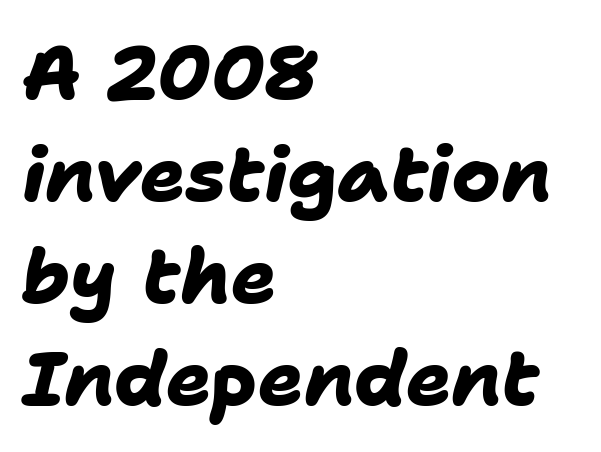
{"serif": "no", "bold": "yes", "weight": "heavy", "width": "normal", "stroke_contrast": "low", "x_height": "medium", "monospaced": "no", "underline": "no", "align": "left", "line_spacing": "normal", "line_spacing_ratio": 1.36, "letter_spacing": "normal", "letter_spacing_em": 0.0, "glyph_px": 75}
